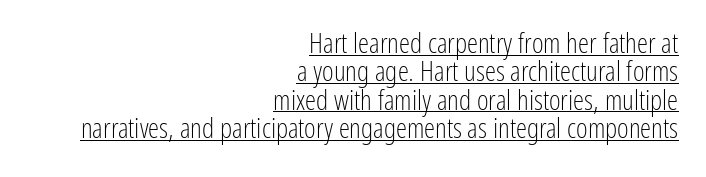
Italic: no, the glyphs are upright roman. The lines are quadded right. Is the type heavy? It reads as light-to-regular instead. The passage shown is typed in a proportional face where columns would drift. Compared with typical paragraphs, the rows here are closer together.
